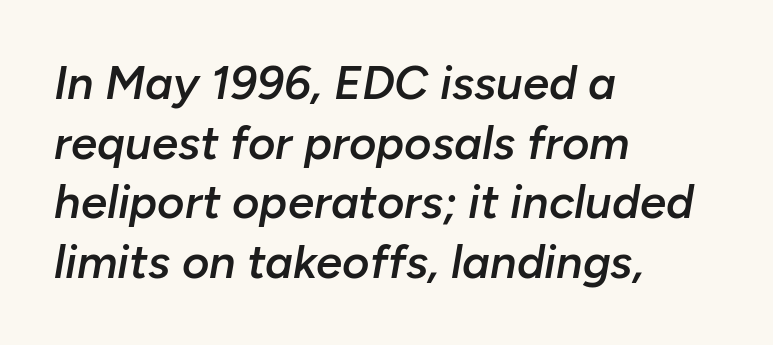
The lines in this sample share a left origin and differ only in where they stop. The rendering keeps characters at their native spacing. Note the varied advance widths — an 'i' is clearly narrower than an 'm'. The letters are slanted; this is an italic face. A semibold gives these letters moderate extra thickness, short of bold.
